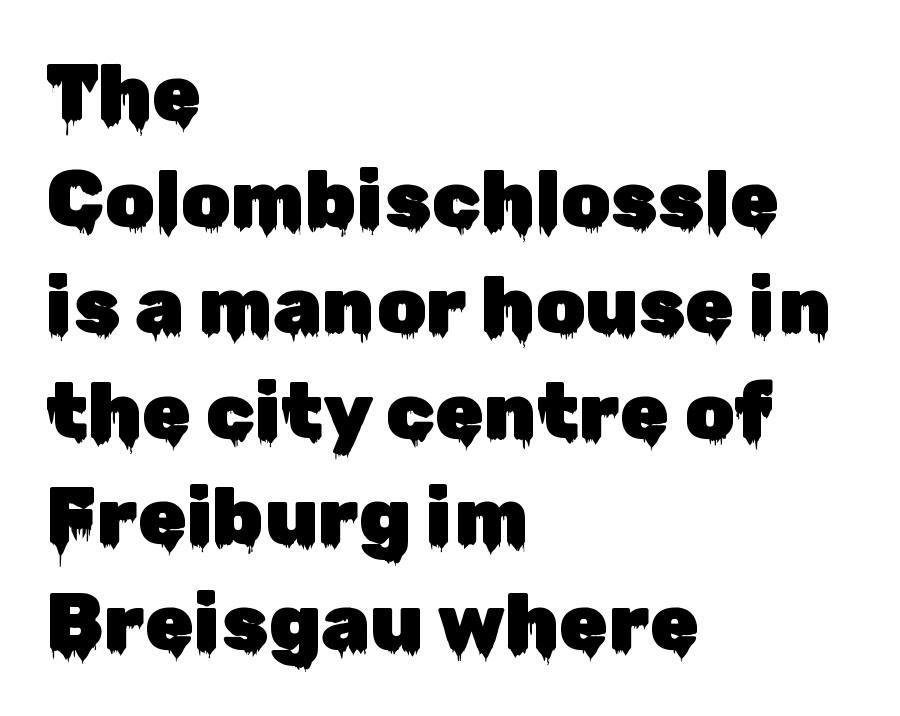
{"serif": "no", "italic": "no", "width": "normal", "stroke_contrast": "low", "x_height": "medium", "monospaced": "no", "underline": "no", "align": "left", "line_spacing": "normal", "line_spacing_ratio": 1.34, "letter_spacing": "normal", "letter_spacing_em": 0.0, "glyph_px": 79}
